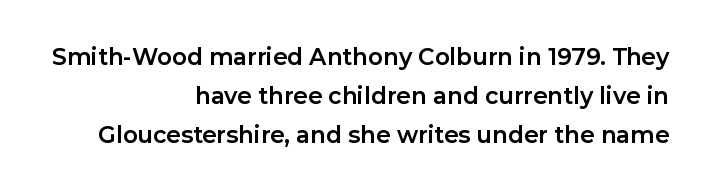
In terms of leading, this rendering sits right in the middle. The passage shown is not underscored anywhere. Nope, not italic — everything's standing straight. The lines are quadded right. Look at the stroke-to-counter ratio: heavy, a bold. How are the letters spaced? Ordinarily, with no added tracking.
